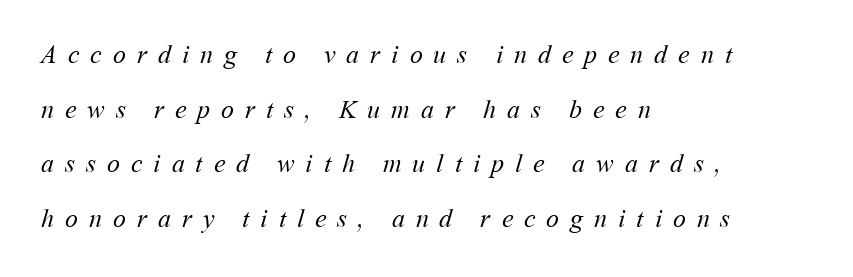
Q: Is the text bold? A: No.
Q: Is the text underlined? A: No.
Q: How is the paragraph aligned? A: Left-aligned.
Q: Is the spacing between letters normal or unusually wide? A: Unusually wide.
Q: Is the spacing between lines tight, normal or loose? A: Loose.
